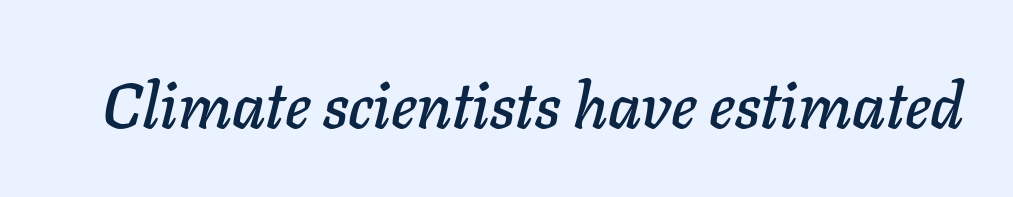
{"italic": "yes", "lean": "right", "slant_degrees": 11, "width": "normal", "stroke_contrast": "low", "x_height": "medium", "monospaced": "no", "underline": "no", "letter_spacing": "normal", "letter_spacing_em": 0.0, "glyph_px": 63}
